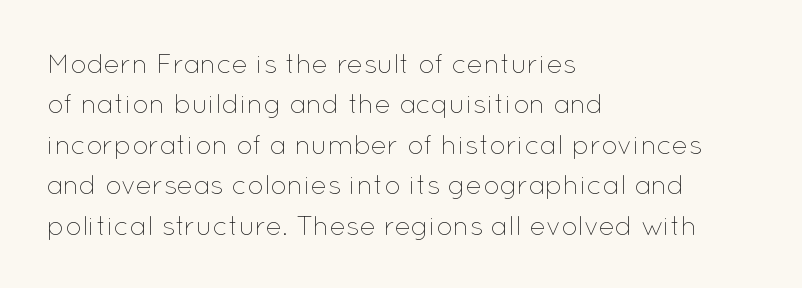
{"italic": "no", "bold": "no", "underline": "no", "align": "left", "line_spacing": "normal", "line_spacing_ratio": 1.5, "letter_spacing": "normal", "letter_spacing_em": 0.0, "glyph_px": 27}
